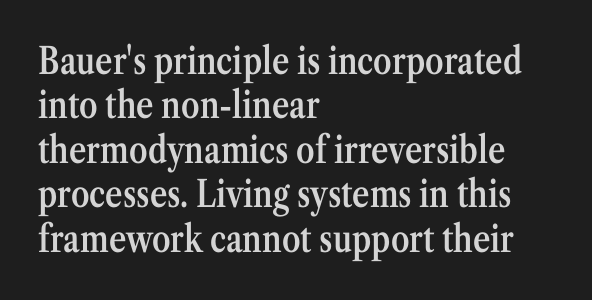
{"serif": "yes", "italic": "no", "bold": "semi", "weight": "semibold", "width": "condensed", "stroke_contrast": "medium", "x_height": "medium", "monospaced": "no", "underline": "no", "align": "left", "line_spacing_ratio": 1.2, "letter_spacing": "normal", "letter_spacing_em": 0.0, "glyph_px": 37}
